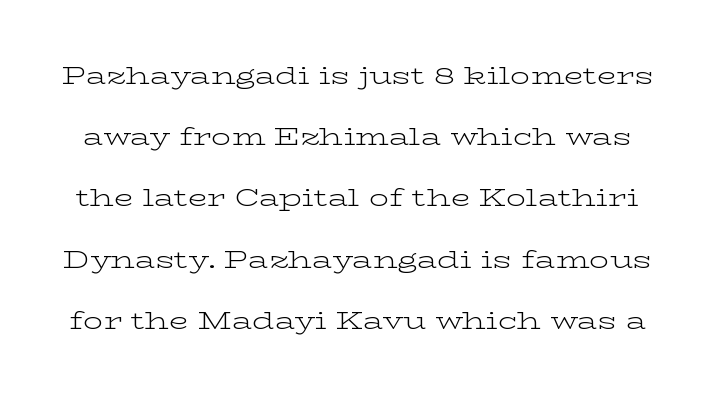
{"italic": "no", "bold": "no", "underline": "no", "line_spacing": "loose", "line_spacing_ratio": 2.45, "letter_spacing": "normal", "letter_spacing_em": 0.0, "glyph_px": 25}
